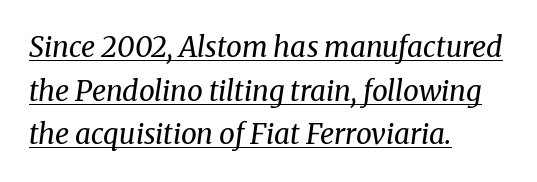
The image shows 28 px regular-weight serif type, italic (leaning right); set left-aligned, normal line spacing (1.56x), normal letter spacing, underlined; medium stroke contrast and a medium x-height.
